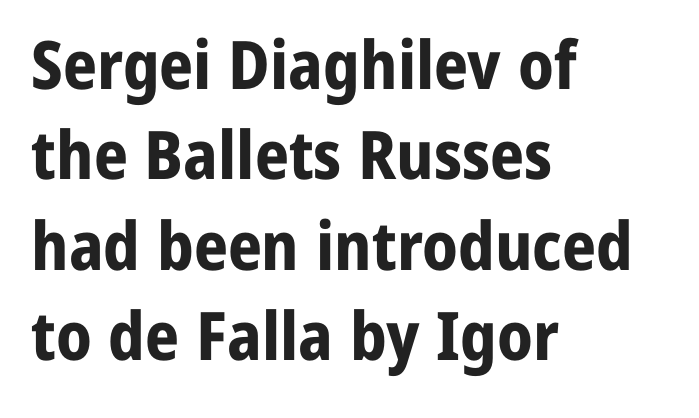
The passage shown is typed in a proportional face where columns would drift. The string is rendered with underlining switched off. Leftover space on each line is placed entirely after the last word. Nothing unusual about the tracking: characters are spaced as the font intends. On the weight axis this lands at bold, roughly 700.
